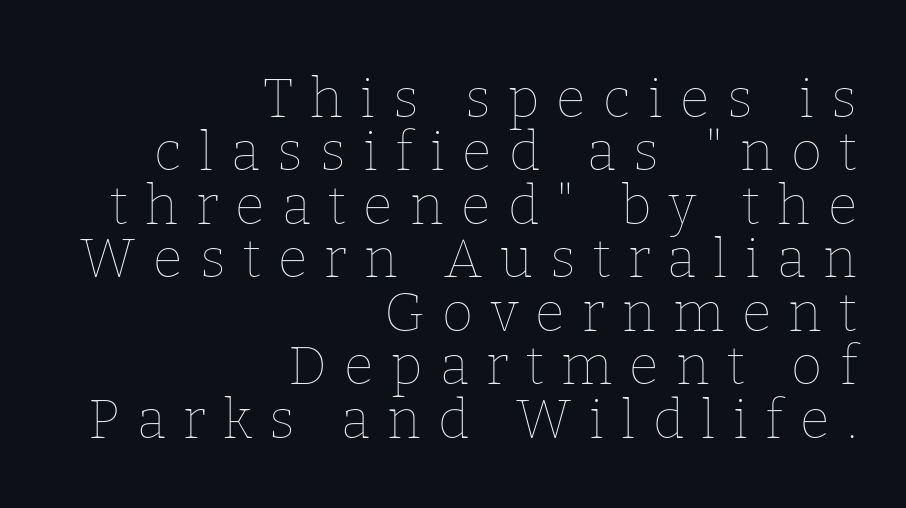
{"italic": "no", "bold": "no", "weight": "thin", "width": "normal", "stroke_contrast": "low", "x_height": "medium", "monospaced": "no", "underline": "no", "align": "right", "line_spacing": "tight", "line_spacing_ratio": 0.99, "letter_spacing": "wide", "letter_spacing_em": 0.32, "glyph_px": 54}
